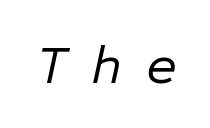
{"italic": "yes", "lean": "right", "slant_degrees": 12, "bold": "no", "weight": "regular", "width": "normal", "stroke_contrast": "low", "x_height": "medium", "monospaced": "yes", "underline": "no", "letter_spacing": "wide", "letter_spacing_em": 0.44, "glyph_px": 54}
